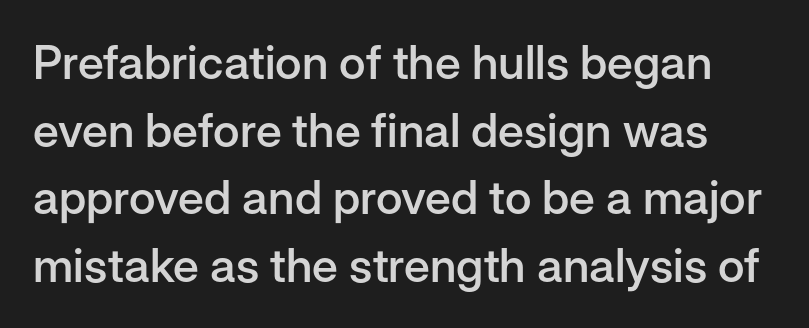
Q: Is the text bold? A: Semi-bold.
Q: Is the text italic (slanted)? A: No, it is upright.
Q: Is the typeface a serif or a sans-serif typeface? A: Sans-serif.
Q: Is the text underlined? A: No.
Q: Is the spacing between letters normal or unusually wide? A: Normal.
Q: Is the spacing between lines tight, normal or loose? A: Normal.
Q: Width (condensed, normal, or wide)? A: Normal.
Q: Stroke contrast? A: Low.
Q: x-height? A: Medium.
Q: Monospaced? A: No.
